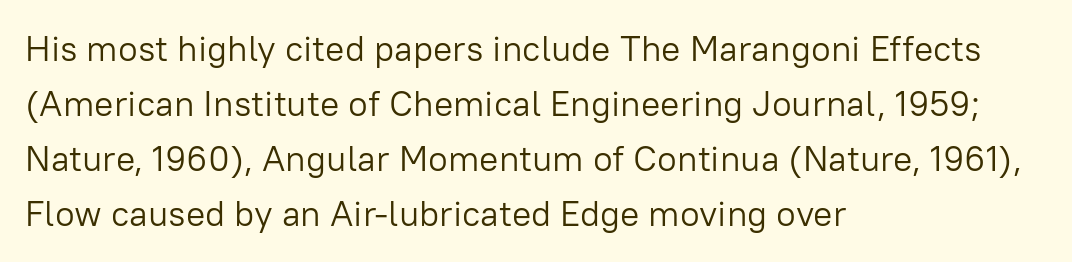
Q: Is the text bold? A: No.
Q: Is the text italic (slanted)? A: No, it is upright.
Q: Is the typeface a serif or a sans-serif typeface? A: Sans-serif.
Q: Is the text underlined? A: No.
Q: How is the paragraph aligned? A: Left-aligned.
Q: Is the spacing between letters normal or unusually wide? A: Normal.
Q: Is the spacing between lines tight, normal or loose? A: Normal.
Q: Width (condensed, normal, or wide)? A: Normal.
Q: Stroke contrast? A: Low.
Q: x-height? A: Medium.
Q: Monospaced? A: No.
